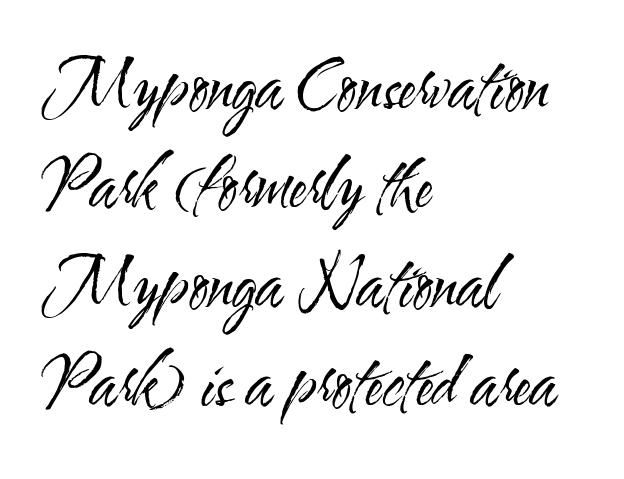
The image shows 66 px regular-weight, condensed sans-serif type; set left-aligned, normal line spacing (1.5x), normal letter spacing, not underlined; medium stroke contrast and a small x-height.
